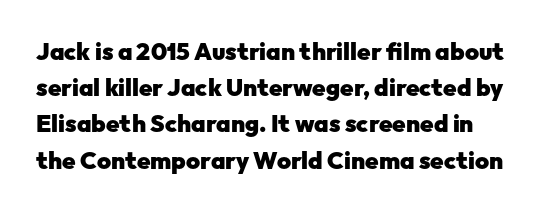
The image shows 24 px bold type, upright; set normal line spacing (1.51x), normal letter spacing, not underlined.
